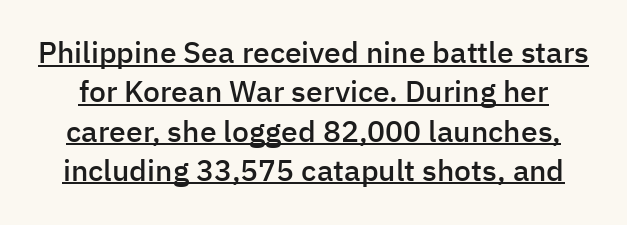
{"serif": "no", "italic": "no", "bold": "semi", "weight": "semibold", "width": "normal", "stroke_contrast": "low", "x_height": "medium", "monospaced": "no", "underline": "yes", "line_spacing": "normal", "line_spacing_ratio": 1.31, "letter_spacing": "normal", "letter_spacing_em": 0.0, "glyph_px": 30}
